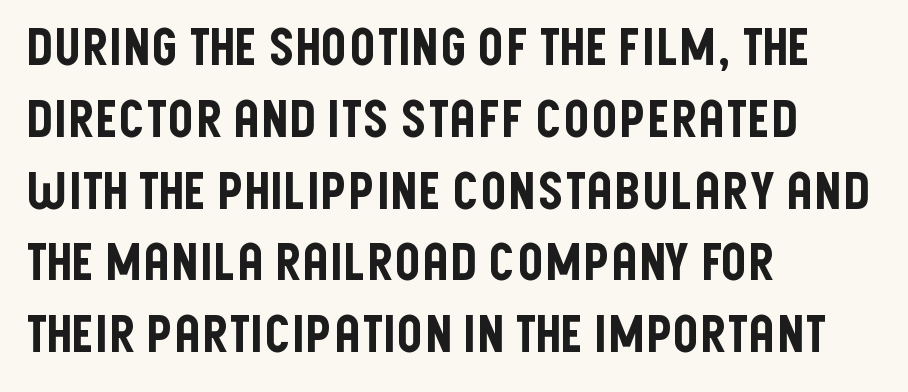
{"serif": "no", "italic": "no", "width": "condensed", "stroke_contrast": "low", "x_height": "large", "monospaced": "no", "underline": "no", "align": "left", "line_spacing": "normal", "line_spacing_ratio": 1.38, "letter_spacing": "normal", "letter_spacing_em": 0.0, "glyph_px": 52}
